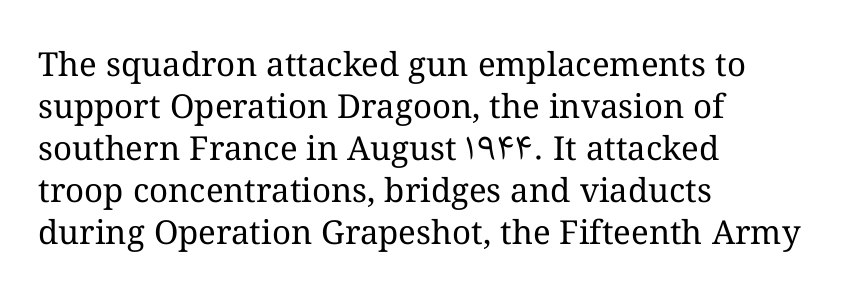
{"italic": "no", "bold": "no", "weight": "regular", "width": "normal", "stroke_contrast": "medium", "x_height": "medium", "monospaced": "no", "underline": "no", "align": "left", "line_spacing": "normal", "line_spacing_ratio": 1.27, "letter_spacing": "normal", "letter_spacing_em": 0.0, "glyph_px": 33}
